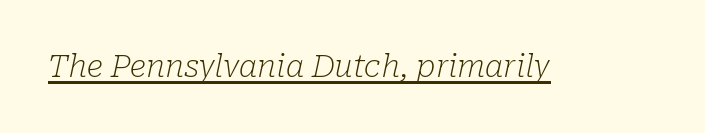
Q: Is the text bold? A: No.
Q: Is the text italic (slanted)? A: Yes, it leans right by about 10 degrees.
Q: Is the typeface a serif or a sans-serif typeface? A: Serif.
Q: Is the text underlined? A: Yes.
Q: Is the spacing between letters normal or unusually wide? A: Normal.
Q: Width (condensed, normal, or wide)? A: Normal.
Q: Stroke contrast? A: Low.
Q: x-height? A: Medium.
Q: Monospaced? A: No.
